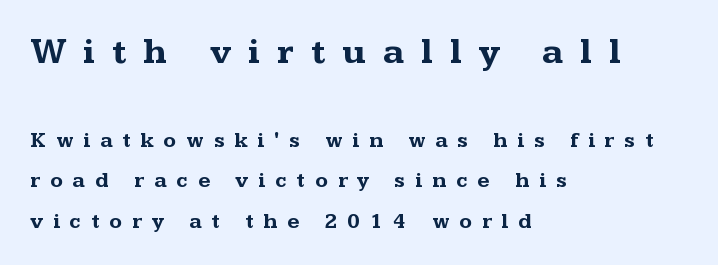
Q: Is the text bold? A: Yes.
Q: Is the text italic (slanted)? A: No, it is upright.
Q: Is the typeface a serif or a sans-serif typeface? A: Serif.
Q: Is the text underlined? A: No.
Q: How is the paragraph aligned? A: Left-aligned.
Q: Is the spacing between letters normal or unusually wide? A: Unusually wide.
Q: Is the spacing between lines tight, normal or loose? A: Loose.
Q: Which block of text is set in a larger size, the first (top) or the second (bottom)? A: The first (top) one.
Q: Width (condensed, normal, or wide)? A: Wide.
Q: Stroke contrast? A: Medium.
Q: x-height? A: Medium.
Q: Monospaced? A: No.
